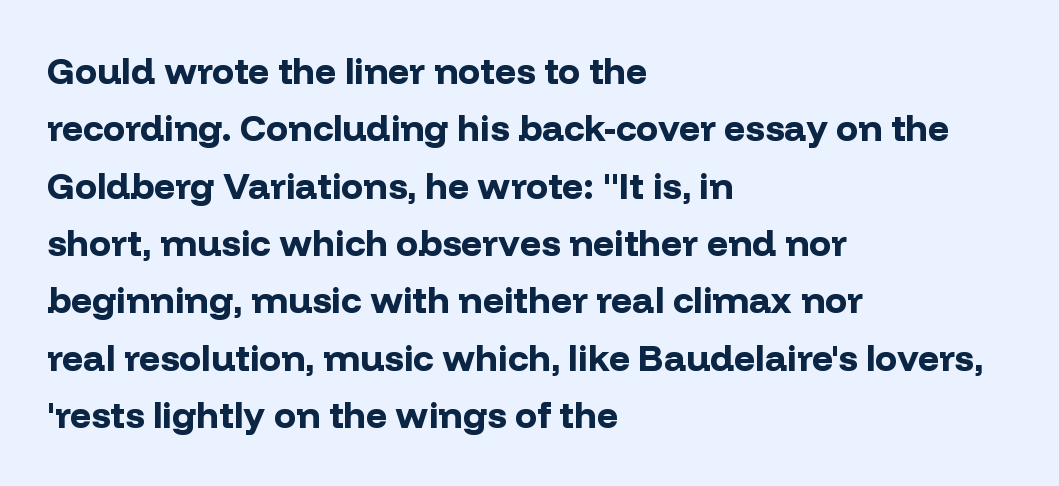
The image shows 37 px bold sans-serif type, upright; set left-aligned, normal line spacing (1.55x), normal letter spacing, not underlined; low stroke contrast and a medium x-height.
